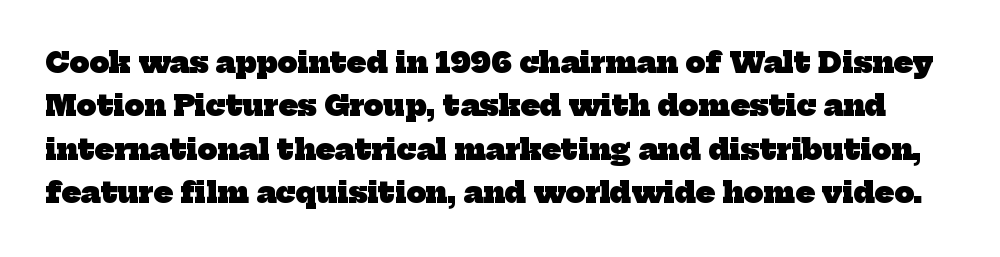
Q: Is the text bold? A: Yes.
Q: Is the typeface a serif or a sans-serif typeface? A: Serif.
Q: Is the text underlined? A: No.
Q: Is the spacing between letters normal or unusually wide? A: Normal.
Q: Is the spacing between lines tight, normal or loose? A: Normal.
Q: Width (condensed, normal, or wide)? A: Normal.
Q: Stroke contrast? A: Low.
Q: x-height? A: Medium.
Q: Monospaced? A: No.
